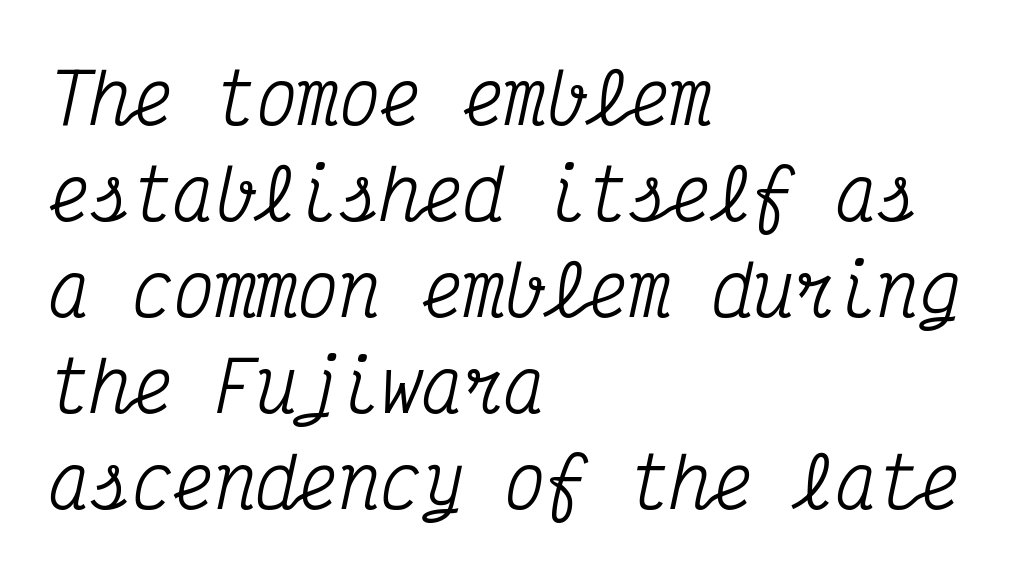
The image shows 69 px condensed serif type, italic (leaning right), monospaced; set left-aligned, normal line spacing (1.39x), normal letter spacing, not underlined; medium stroke contrast and a medium x-height.
